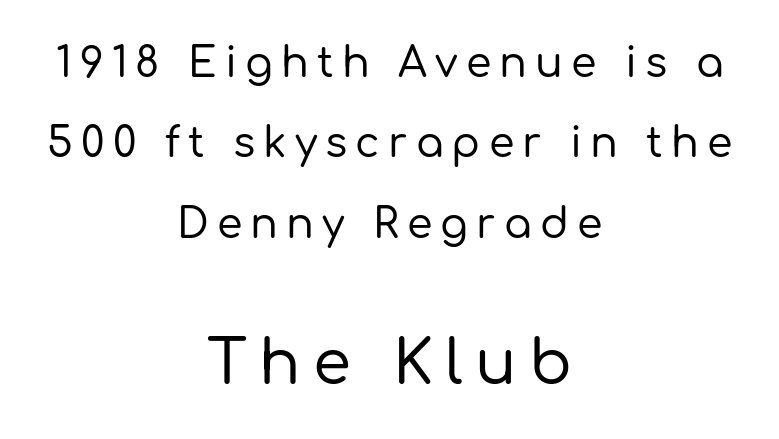
The image shows 61 px sans-serif type, upright; set centered, loose line spacing (1.96x), unusually wide letter spacing (+0.2 em), not underlined; the second (bottom) block is 1.49x larger; low stroke contrast and a medium x-height.
